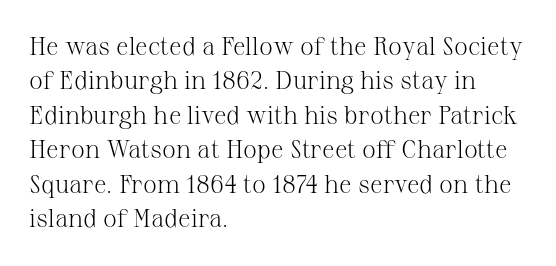
Spacing between characters is what you'd get straight out of the box. The passage shown is not underscored anywhere. The lines in this sample share a left origin and differ only in where they stop. The lines sit at an ordinary, default distance from one another. Is the type heavy? It reads as light-to-regular instead.
